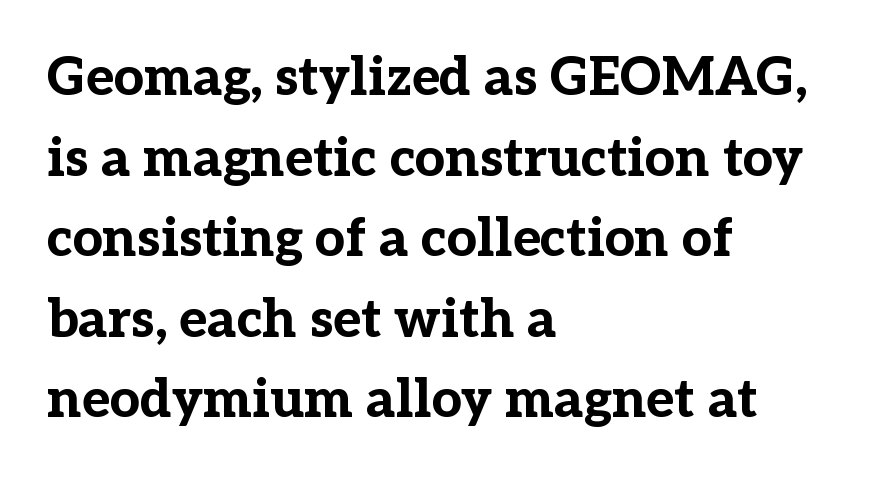
The image shows 53 px bold serif type, upright; set left-aligned, normal line spacing (1.52x), normal letter spacing, not underlined; low stroke contrast and a medium x-height.
